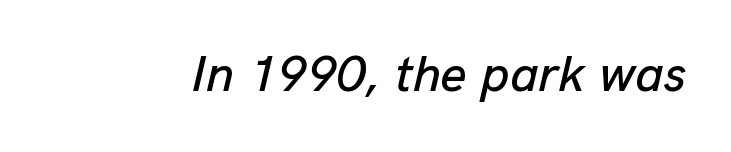
{"italic": "yes", "lean": "right", "slant_degrees": 13, "width": "normal", "stroke_contrast": "low", "x_height": "medium", "monospaced": "no", "underline": "no", "letter_spacing": "normal", "letter_spacing_em": 0.0, "glyph_px": 51}
